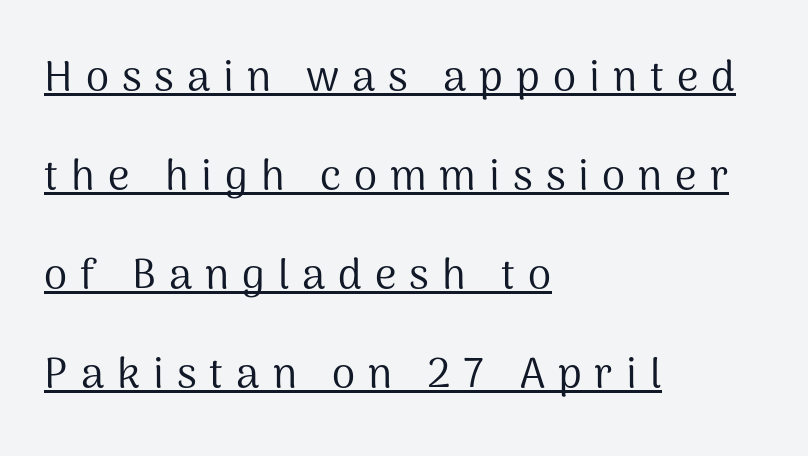
The image shows 42 px regular-weight sans-serif type, upright; set left-aligned, loose line spacing (2.36x), unusually wide letter spacing (+0.31 em), underlined; medium stroke contrast and a medium x-height.
